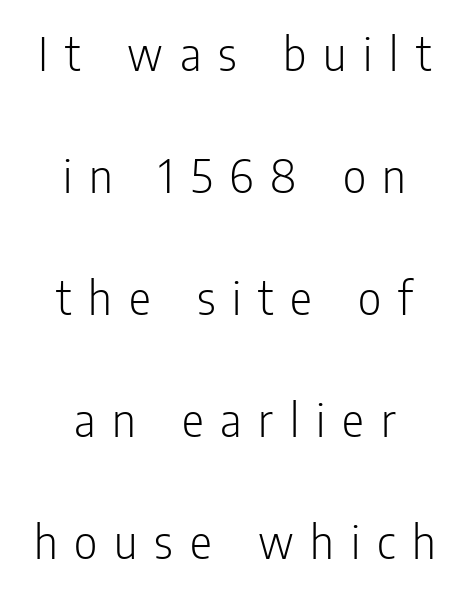
Q: Is the text bold? A: No.
Q: Is the text italic (slanted)? A: No, it is upright.
Q: Is the typeface a serif or a sans-serif typeface? A: Sans-serif.
Q: Is the text underlined? A: No.
Q: How is the paragraph aligned? A: Centered.
Q: Is the spacing between letters normal or unusually wide? A: Unusually wide.
Q: Is the spacing between lines tight, normal or loose? A: Loose.
Q: Width (condensed, normal, or wide)? A: Condensed.
Q: Stroke contrast? A: Low.
Q: x-height? A: Medium.
Q: Monospaced? A: No.
